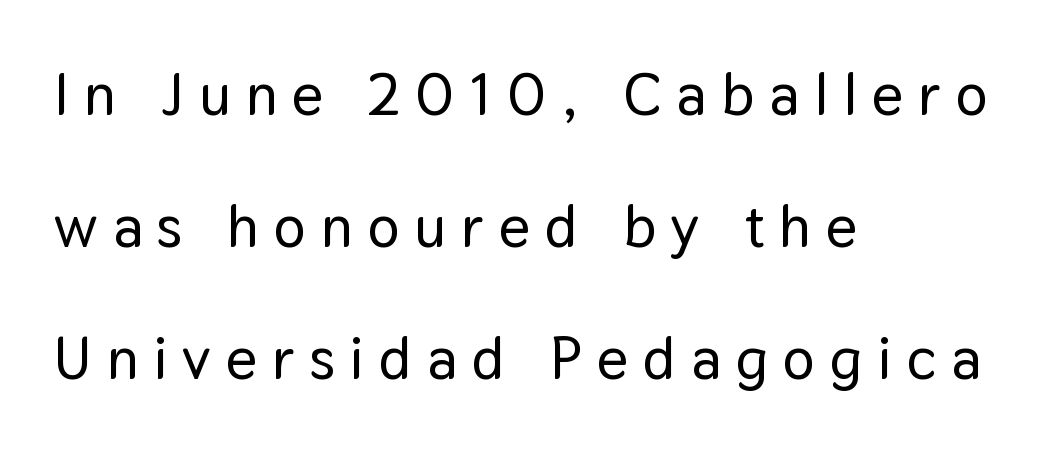
The image shows 60 px sans-serif type, upright; set left-aligned, loose line spacing (2.2x), unusually wide letter spacing (+0.25 em), not underlined; low stroke contrast and a medium x-height.
